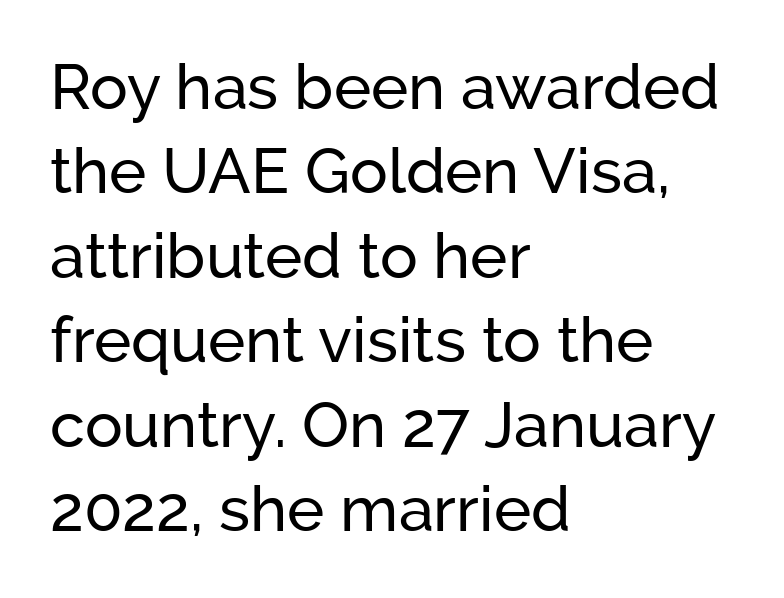
{"serif": "no", "italic": "no", "width": "normal", "stroke_contrast": "low", "x_height": "medium", "monospaced": "no", "underline": "no", "align": "left", "line_spacing": "normal", "line_spacing_ratio": 1.34, "letter_spacing": "normal", "letter_spacing_em": 0.0, "glyph_px": 63}
